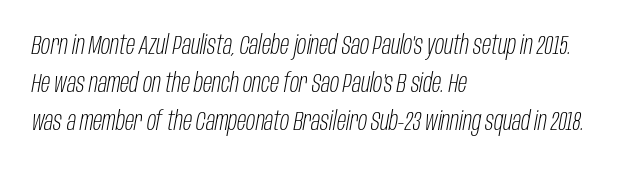
What's the leading like? Ordinary, nothing unusual. Where is the straight margin? On the left. Style check: oblique. This rendering features lettering with no underline.
